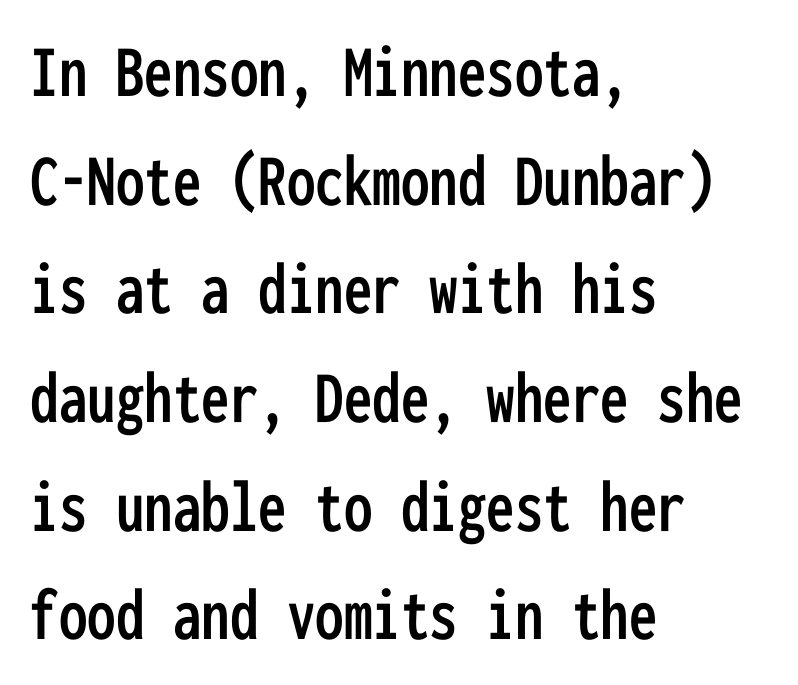
{"serif": "no", "italic": "no", "width": "condensed", "stroke_contrast": "low", "x_height": "medium", "monospaced": "yes", "underline": "no", "align": "left", "line_spacing": "normal", "line_spacing_ratio": 1.43, "letter_spacing": "normal", "letter_spacing_em": 0.0, "glyph_px": 76}
